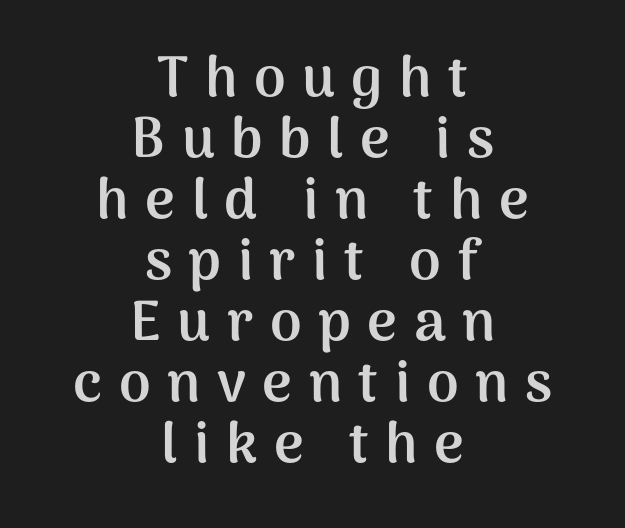
The image shows 57 px semibold sans-serif type, upright; set centered, tight line spacing (1.07x), unusually wide letter spacing (+0.29 em), not underlined; medium stroke contrast and a medium x-height.
